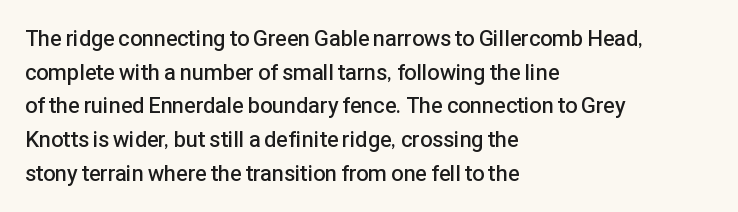
Every character sits straight up, as roman type does. Does extra space separate the letters? No, they use regular spacing. A somewhat darkened texture: the type is semibold rather than bold. A typesetter would call this leading conventional body-copy spacing.
